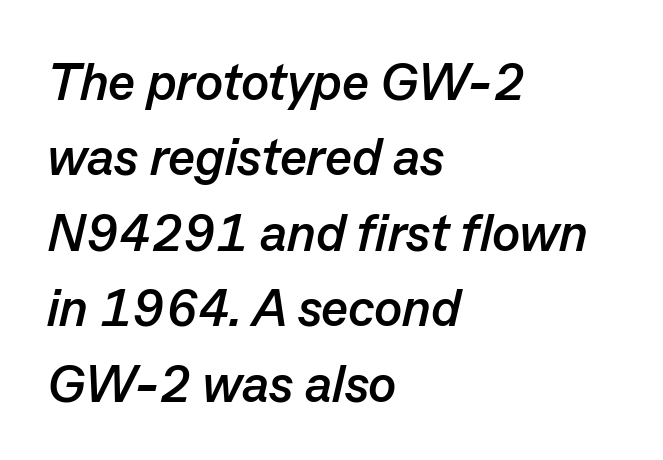
{"italic": "yes", "lean": "right", "slant_degrees": 13, "bold": "yes", "weight": "semibold", "width": "normal", "stroke_contrast": "low", "x_height": "medium", "monospaced": "no", "underline": "no", "align": "left", "line_spacing": "normal", "line_spacing_ratio": 1.45, "letter_spacing": "normal", "letter_spacing_em": 0.0, "glyph_px": 52}
